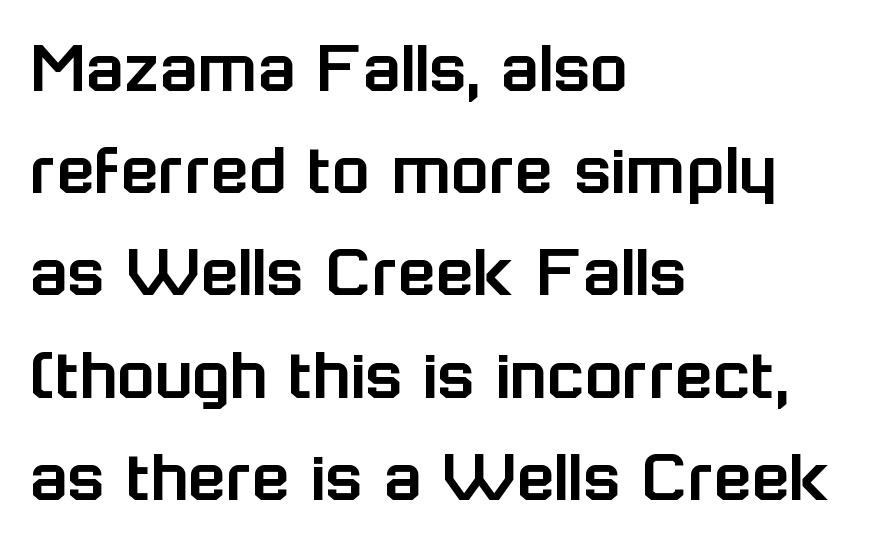
To sum up the face: it is a sans, with no serifs. Upright lettering throughout. Proportional: the letters do not fall into vertical columns. Students, note that the glyphs here touch the page at normal intervals.
